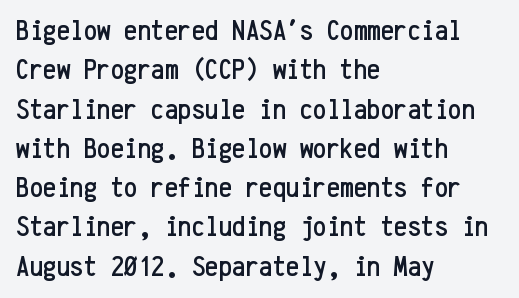
Q: Is the text italic (slanted)? A: No, it is upright.
Q: Is the typeface a serif or a sans-serif typeface? A: Sans-serif.
Q: Is the text underlined? A: No.
Q: How is the paragraph aligned? A: Left-aligned.
Q: Is the spacing between letters normal or unusually wide? A: Normal.
Q: Is the spacing between lines tight, normal or loose? A: Normal.
Q: Width (condensed, normal, or wide)? A: Condensed.
Q: Stroke contrast? A: Low.
Q: x-height? A: Medium.
Q: Monospaced? A: Yes.
